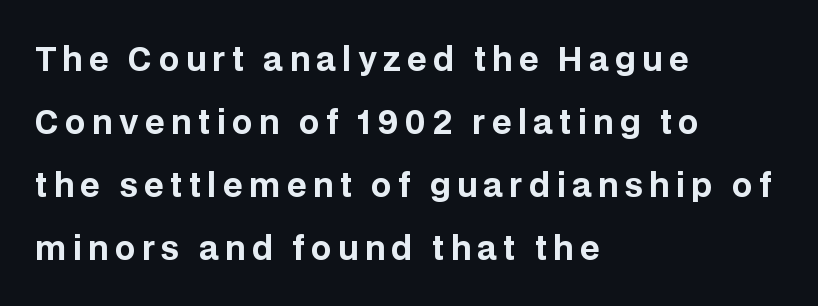
{"serif": "no", "italic": "no", "bold": "yes", "weight": "bold", "width": "normal", "stroke_contrast": "low", "x_height": "large", "monospaced": "no", "underline": "no", "align": "left", "line_spacing": "loose", "line_spacing_ratio": 1.97, "letter_spacing": "wide", "letter_spacing_em": 0.2, "glyph_px": 32}
